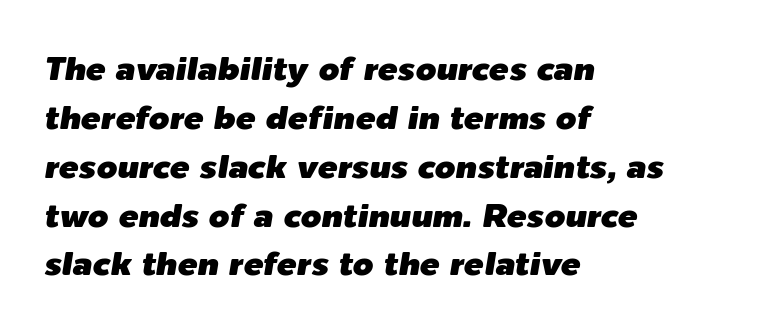
The image shows 33 px text type, italic (leaning right); set left-aligned, normal line spacing (1.48x), normal letter spacing, not underlined; low stroke contrast and a medium x-height.
